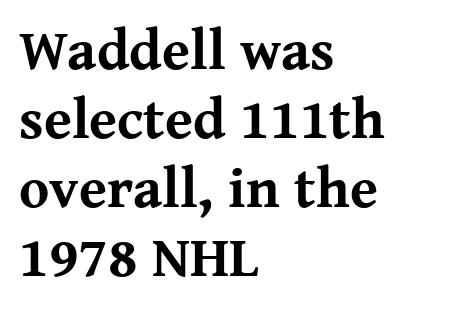
Q: Is the text bold? A: Yes.
Q: Is the text italic (slanted)? A: No, it is upright.
Q: Is the typeface a serif or a sans-serif typeface? A: Serif.
Q: Is the text underlined? A: No.
Q: How is the paragraph aligned? A: Left-aligned.
Q: Is the spacing between letters normal or unusually wide? A: Normal.
Q: Width (condensed, normal, or wide)? A: Normal.
Q: Stroke contrast? A: Medium.
Q: x-height? A: Medium.
Q: Monospaced? A: No.
